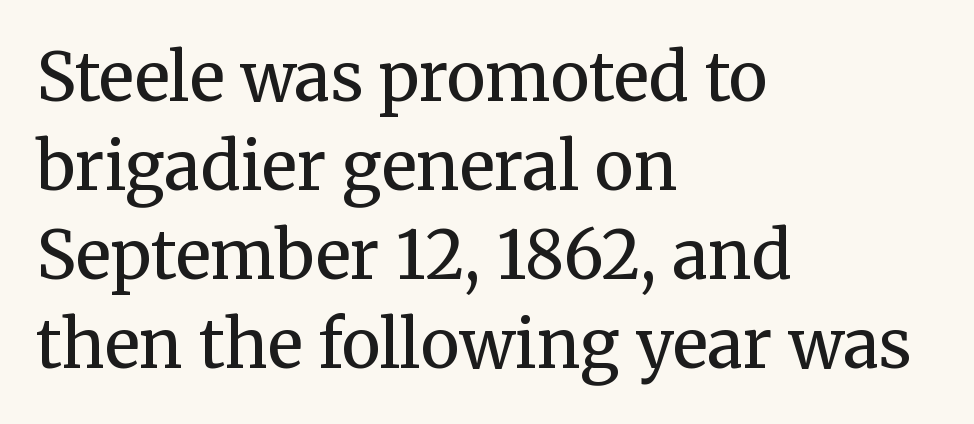
Q: Is the text bold? A: No.
Q: Is the text italic (slanted)? A: No, it is upright.
Q: Is the typeface a serif or a sans-serif typeface? A: Serif.
Q: Is the text underlined? A: No.
Q: How is the paragraph aligned? A: Left-aligned.
Q: Is the spacing between letters normal or unusually wide? A: Normal.
Q: Is the spacing between lines tight, normal or loose? A: Normal.
Q: Width (condensed, normal, or wide)? A: Normal.
Q: Stroke contrast? A: Medium.
Q: x-height? A: Medium.
Q: Monospaced? A: No.
